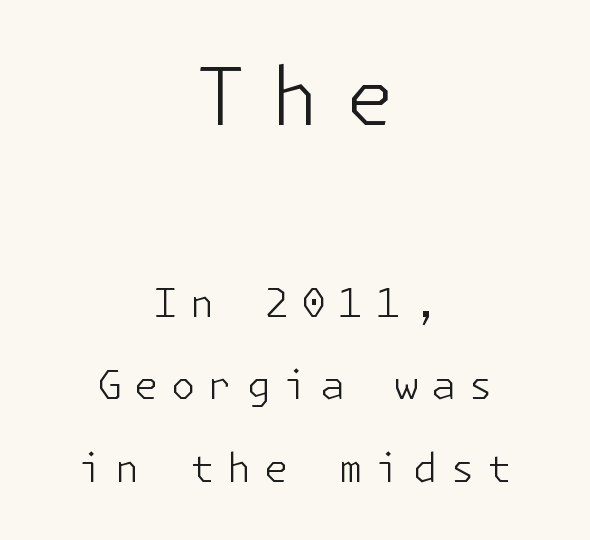
{"serif": "no", "italic": "no", "bold": "no", "weight": "light", "width": "normal", "stroke_contrast": "low", "x_height": "medium", "underline": "no", "align": "center", "line_spacing": "loose", "line_spacing_ratio": 2.07, "letter_spacing": "wide", "letter_spacing_em": 0.31, "larger_block": "first", "size_ratio": 2.0, "glyph_px": 80}
